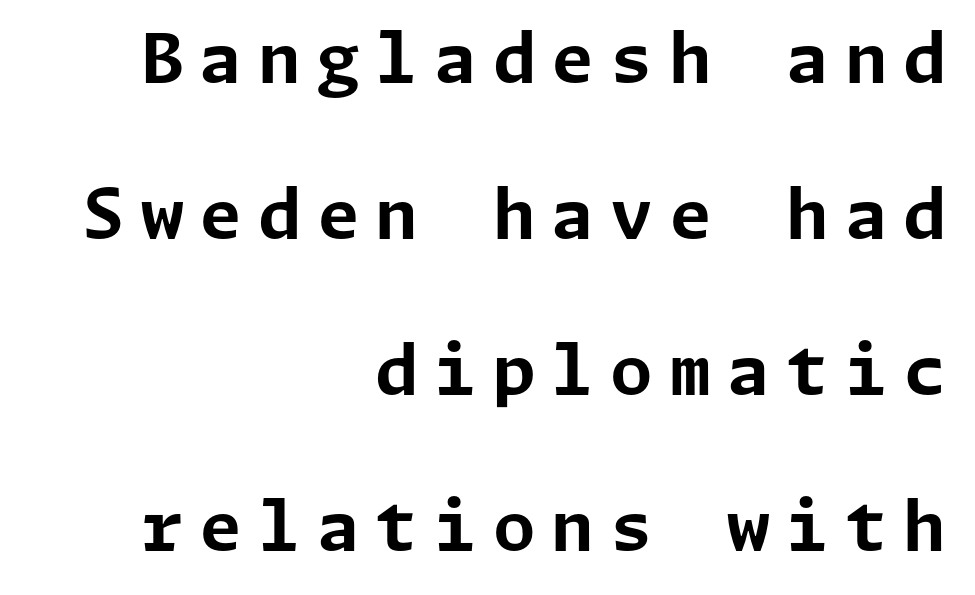
{"serif": "no", "italic": "no", "bold": "yes", "weight": "bold", "width": "normal", "stroke_contrast": "low", "x_height": "medium", "underline": "no", "align": "right", "line_spacing": "loose", "line_spacing_ratio": 2.26, "letter_spacing": "wide", "letter_spacing_em": 0.23, "glyph_px": 69}
